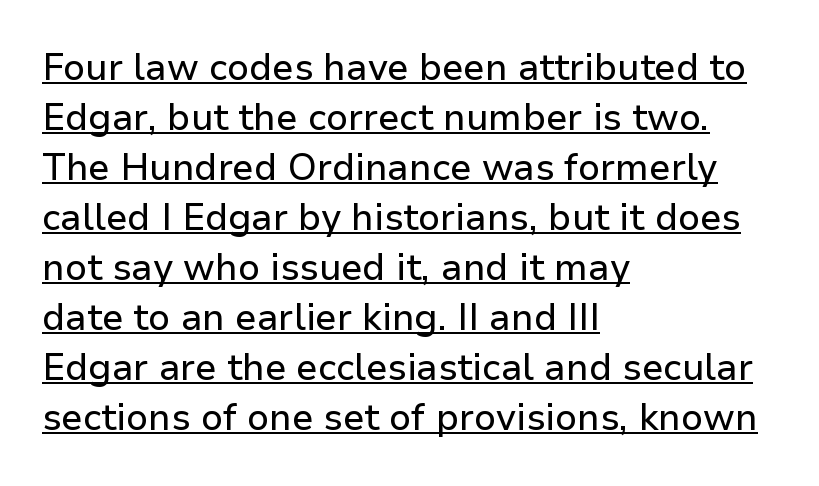
Q: Is the text italic (slanted)? A: No, it is upright.
Q: Is the typeface a serif or a sans-serif typeface? A: Sans-serif.
Q: Is the text underlined? A: Yes.
Q: How is the paragraph aligned? A: Left-aligned.
Q: Is the spacing between letters normal or unusually wide? A: Normal.
Q: Is the spacing between lines tight, normal or loose? A: Normal.
Q: Width (condensed, normal, or wide)? A: Normal.
Q: Stroke contrast? A: Low.
Q: x-height? A: Medium.
Q: Monospaced? A: No.
